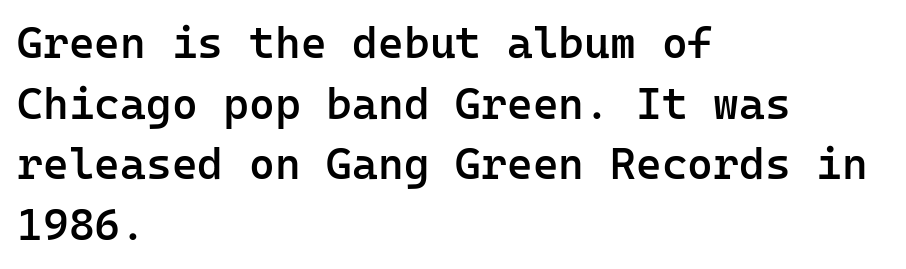
{"serif": "no", "italic": "no", "bold": "semi", "weight": "semibold", "width": "normal", "stroke_contrast": "low", "x_height": "medium", "monospaced": "yes", "underline": "no", "align": "left", "line_spacing": "normal", "line_spacing_ratio": 1.38, "letter_spacing": "normal", "letter_spacing_em": 0.0, "glyph_px": 44}
